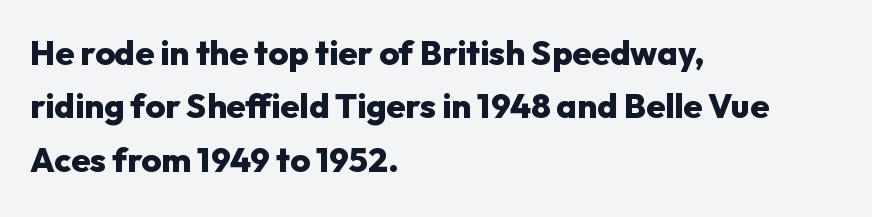
Character widths vary here, with narrow letters taking less room than wide ones. No extra tracking has been applied to these lines. Just letters on the line, the space beneath them empty. Honestly, the row spacing looks completely unremarkable. The face used here has the dense, thick strokes of a bold. The lines in this sample share a left origin and differ only in where they stop.
